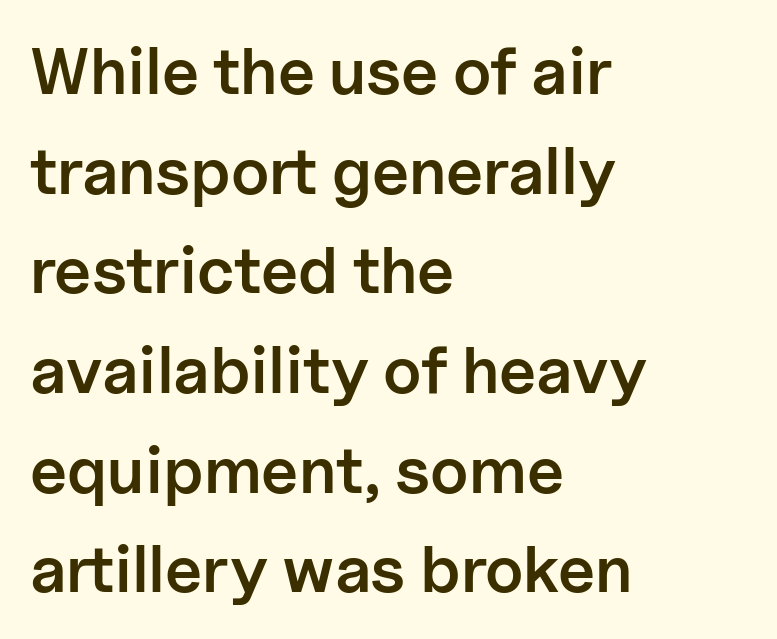
This rendering uses left alignment, leaving the right contour irregular. The face used here is proportionally spaced, like ordinary book or web type. A typesetter would mark this as roman, not italic. Short note: letters normally spaced.
